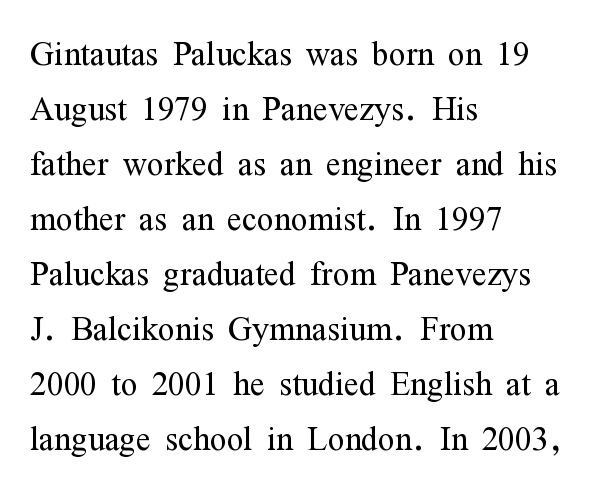
Between one letter and the next there's only the usual sliver of space. Students, observe: this is what conventionally led text looks like. Is there any slant? The stems are plumb. This rendering features lettering with no underline. Stems here are at most as thick as an everyday book face. The face used here is proportionally spaced, like ordinary book or web type.
